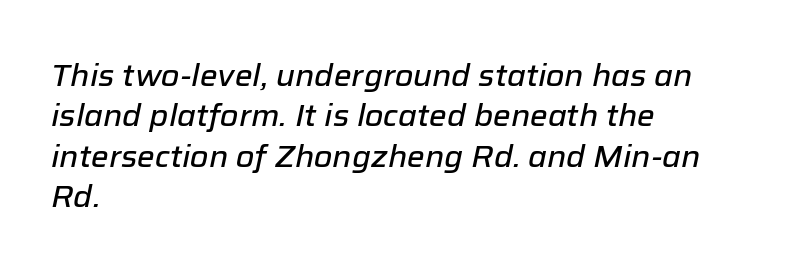
The letterforms sit shoulder to shoulder at normal distance. Rendered with sloped, italic letterforms. Do the characters align in a grid? No, the font is proportional. Decoration check: the copy has no underline.
